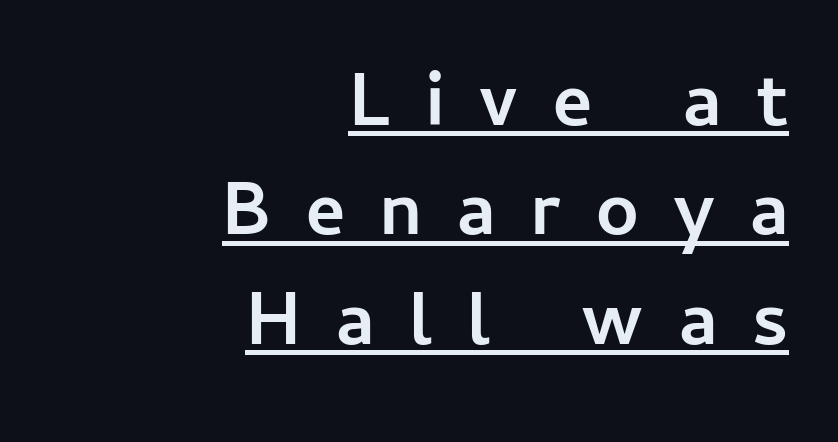
{"serif": "no", "italic": "no", "bold": "yes", "weight": "semibold", "width": "normal", "stroke_contrast": "low", "x_height": "medium", "monospaced": "no", "underline": "yes", "align": "right", "line_spacing": "normal", "line_spacing_ratio": 1.46, "letter_spacing": "wide", "letter_spacing_em": 0.47, "glyph_px": 75}
